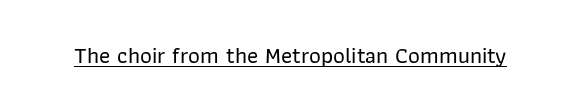
{"italic": "no", "underline": "yes", "letter_spacing": "normal", "letter_spacing_em": 0.0, "glyph_px": 23}
